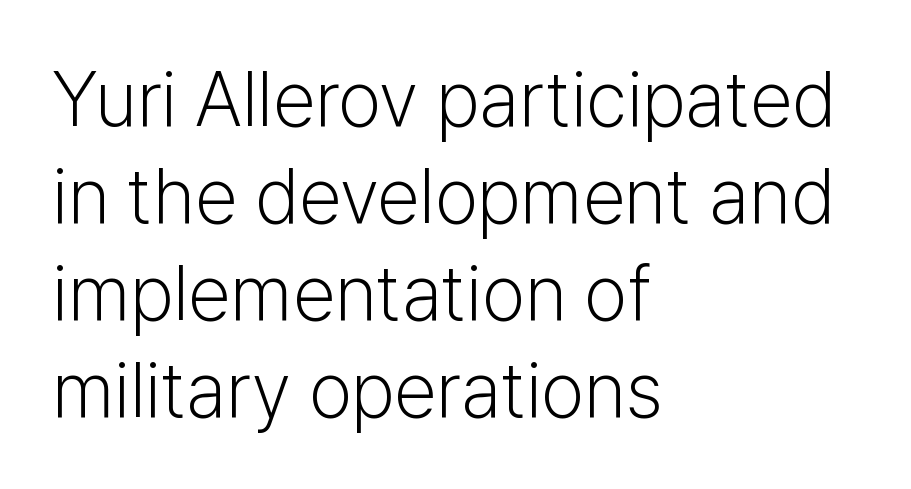
The image shows 77 px light sans-serif type, upright; set left-aligned, normal line spacing (1.26x), normal letter spacing, not underlined; low stroke contrast and a medium x-height.
